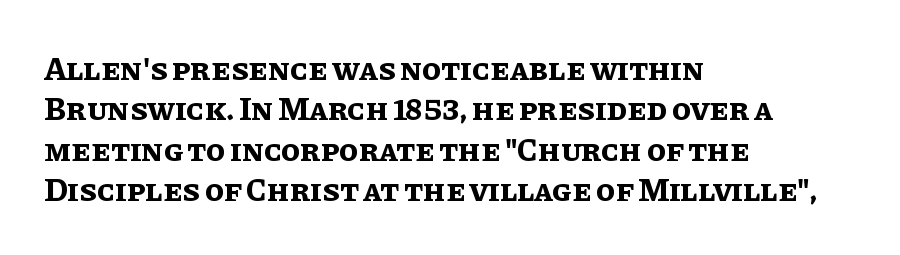
Rule under the text: the space is simply empty. Designer's note — italics off, roman on. The rag falls on the right side of this text block. Heft: maximum for text — a bold. This block has exactly the height ordinary leading produces. Caption: standard tracking, unaltered.
